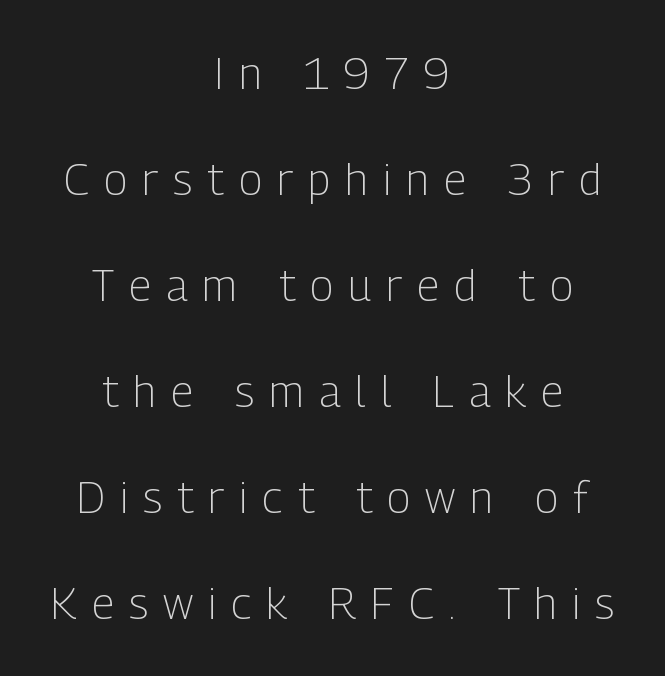
Q: Is the text bold? A: No.
Q: Is the text italic (slanted)? A: No, it is upright.
Q: Is the typeface a serif or a sans-serif typeface? A: Sans-serif.
Q: Is the text underlined? A: No.
Q: How is the paragraph aligned? A: Centered.
Q: Is the spacing between letters normal or unusually wide? A: Unusually wide.
Q: Is the spacing between lines tight, normal or loose? A: Loose.
Q: Width (condensed, normal, or wide)? A: Condensed.
Q: Stroke contrast? A: Low.
Q: x-height? A: Medium.
Q: Monospaced? A: No.
